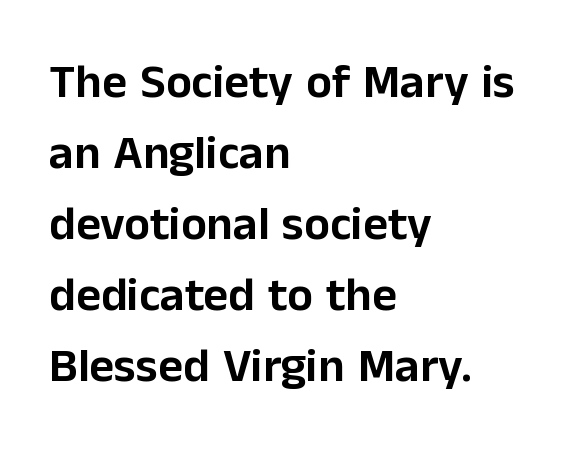
The image shows 48 px sans-serif type, upright; set left-aligned, normal line spacing (1.48x), normal letter spacing, not underlined; low stroke contrast and a medium x-height.
